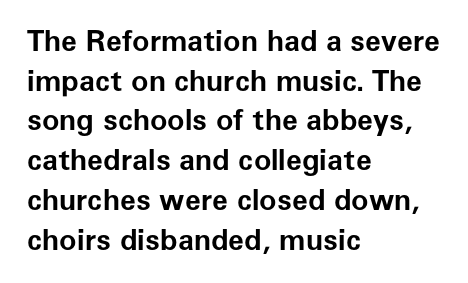
{"serif": "no", "italic": "no", "bold": "yes", "weight": "bold", "width": "normal", "stroke_contrast": "low", "x_height": "medium", "monospaced": "no", "underline": "no", "align": "left", "line_spacing": "normal", "line_spacing_ratio": 1.37, "letter_spacing": "normal", "letter_spacing_em": 0.0, "glyph_px": 29}
